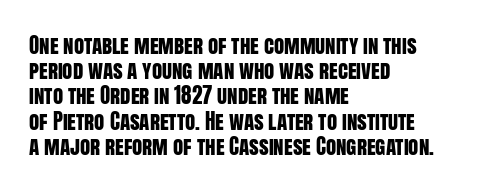
Q: Is the text italic (slanted)? A: No, it is upright.
Q: Is the text underlined? A: No.
Q: How is the paragraph aligned? A: Left-aligned.
Q: Is the spacing between letters normal or unusually wide? A: Normal.
